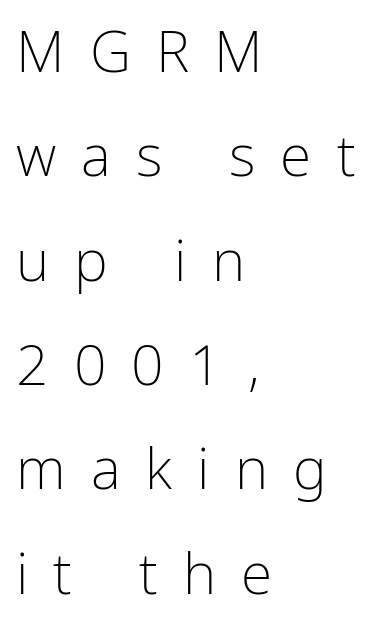
Letter spacing: wide. Italic? Not at all — the glyphs are vertical. Each letter keeps its own natural width here, so spacing adapts to shape. No feet cap the strokes, marking this as sans-serif type.
